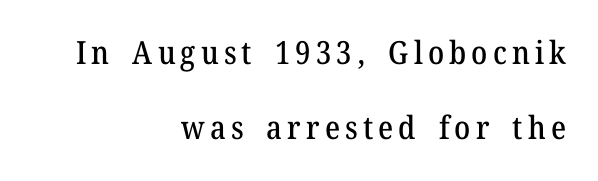
Q: Is the text italic (slanted)? A: No, it is upright.
Q: Is the typeface a serif or a sans-serif typeface? A: Serif.
Q: Is the text underlined? A: No.
Q: How is the paragraph aligned? A: Right-aligned.
Q: Is the spacing between lines tight, normal or loose? A: Loose.
Q: Width (condensed, normal, or wide)? A: Normal.
Q: Stroke contrast? A: Medium.
Q: x-height? A: Medium.
Q: Monospaced? A: No.
